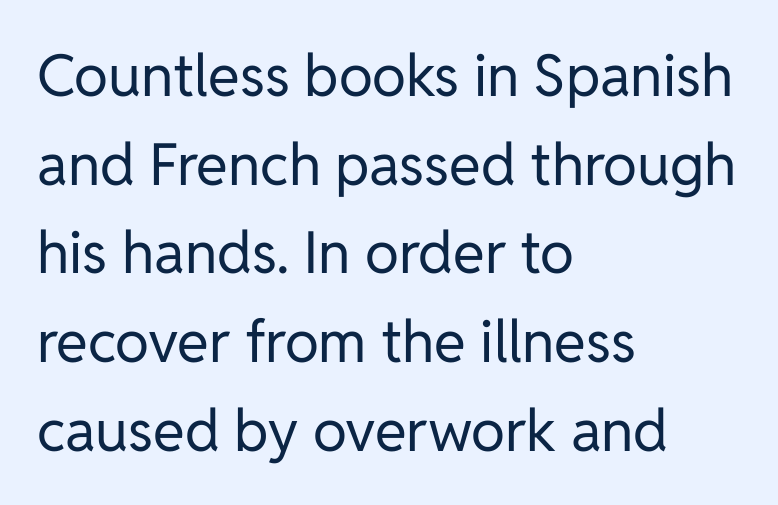
Q: Is the text bold? A: No.
Q: Is the text italic (slanted)? A: No, it is upright.
Q: Is the typeface a serif or a sans-serif typeface? A: Sans-serif.
Q: Is the text underlined? A: No.
Q: How is the paragraph aligned? A: Left-aligned.
Q: Is the spacing between letters normal or unusually wide? A: Normal.
Q: Is the spacing between lines tight, normal or loose? A: Normal.
Q: Width (condensed, normal, or wide)? A: Normal.
Q: Stroke contrast? A: Low.
Q: x-height? A: Medium.
Q: Monospaced? A: No.
